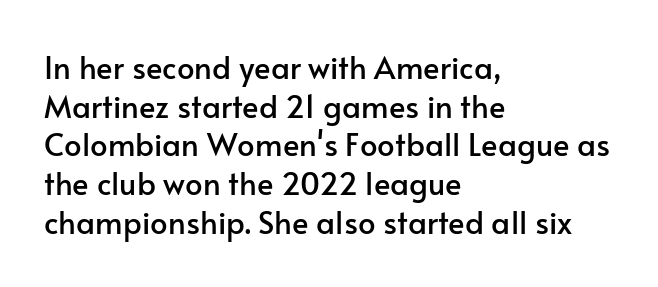
Q: Is the text italic (slanted)? A: No, it is upright.
Q: Is the typeface a serif or a sans-serif typeface? A: Sans-serif.
Q: Is the text underlined? A: No.
Q: How is the paragraph aligned? A: Left-aligned.
Q: Is the spacing between letters normal or unusually wide? A: Normal.
Q: Is the spacing between lines tight, normal or loose? A: Normal.
Q: Width (condensed, normal, or wide)? A: Normal.
Q: Stroke contrast? A: Low.
Q: x-height? A: Small.
Q: Monospaced? A: No.
